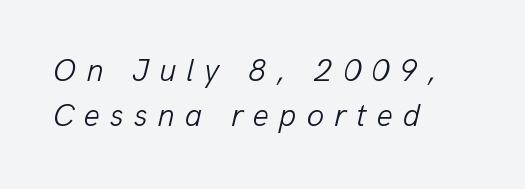
The image shows 32 px light type, italic (leaning right); set left-aligned, normal line spacing (1.42x), unusually wide letter spacing (+0.31 em), not underlined; low stroke contrast and a medium x-height.
